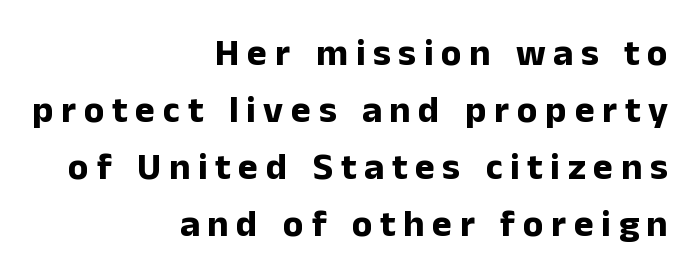
Unlike a traditional serif, this face leaves its strokes unadorned. Plenty of ink on the page — the face is bold. Tracking here is generous; glyphs stand well apart from one another. Posture: upright roman. The rendering uses natural spacing where letterforms have individual widths.
